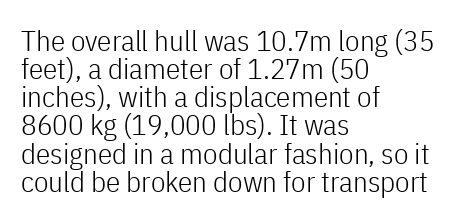
{"serif": "no", "italic": "no", "bold": "no", "weight": "light", "width": "condensed", "stroke_contrast": "low", "x_height": "medium", "monospaced": "no", "underline": "no", "align": "left", "line_spacing": "tight", "line_spacing_ratio": 0.97, "letter_spacing": "normal", "letter_spacing_em": 0.0, "glyph_px": 29}
